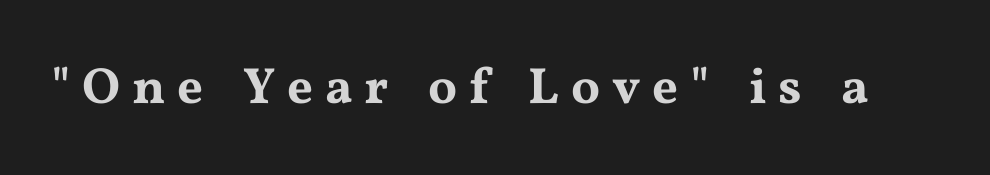
The image shows 51 px wide serif type, upright; set unusually wide letter spacing (+0.23 em), not underlined; medium stroke contrast and a medium x-height.
